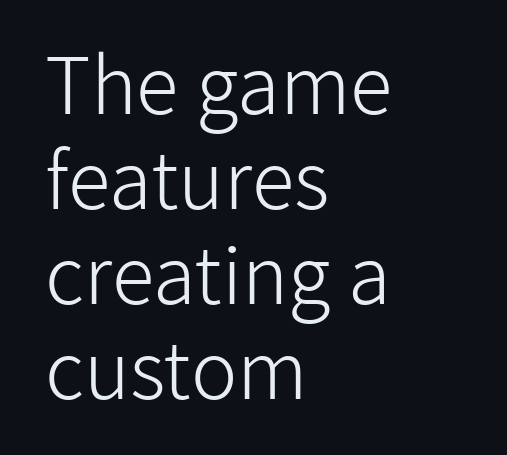
The image shows 78 px light sans-serif type, upright; set left-aligned, line spacing 1.22x, normal letter spacing, not underlined; low stroke contrast and a medium x-height.
